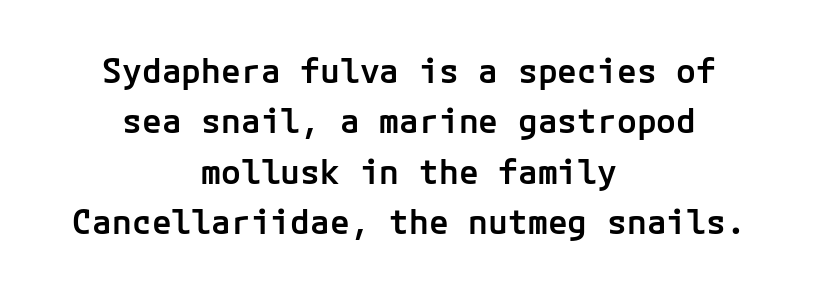
Notice how the passage keeps no hard edge, just a central spine. Typographic density is moderately raised because the face is semibold. The letters sit at their default tracking, neither squeezed nor spread. The baseline area is clear. Nope, no serifs anywhere on these letters.
